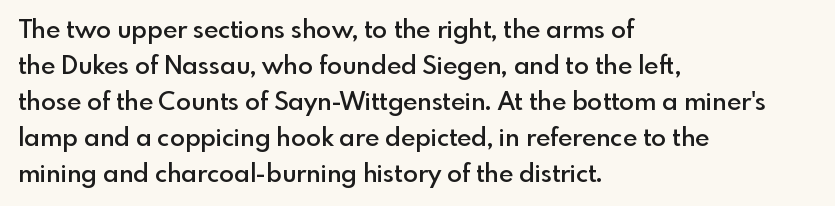
{"italic": "no", "bold": "semi", "underline": "no", "align": "left", "line_spacing": "normal", "line_spacing_ratio": 1.44, "letter_spacing": "normal", "letter_spacing_em": 0.0, "glyph_px": 25}
